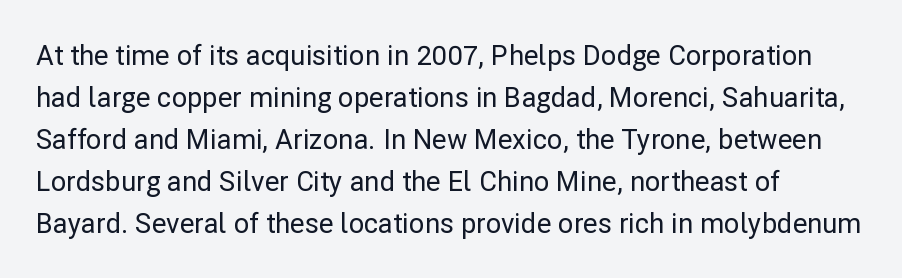
Q: Is the text italic (slanted)? A: No, it is upright.
Q: Is the text underlined? A: No.
Q: How is the paragraph aligned? A: Left-aligned.
Q: Is the spacing between letters normal or unusually wide? A: Normal.
Q: Is the spacing between lines tight, normal or loose? A: Normal.
